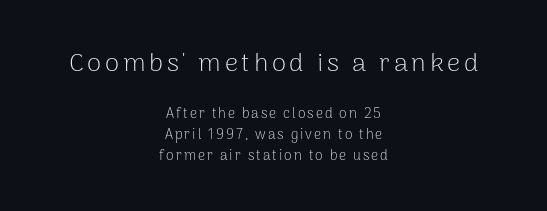
{"italic": "no", "bold": "no", "underline": "no", "align": "center", "line_spacing": "normal", "line_spacing_ratio": 1.48, "larger_block": "first", "size_ratio": 1.86, "glyph_px": 26}
